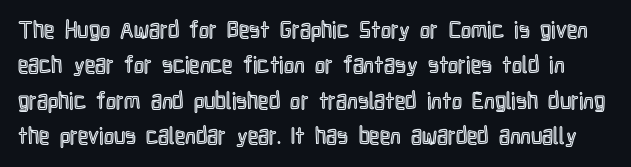
Do the letters lean? They stand straight. Regular leading. Standard letterfit; no display-style spreading of the glyphs. The glyphs are unaccompanied by any horizontal stroke below them.
